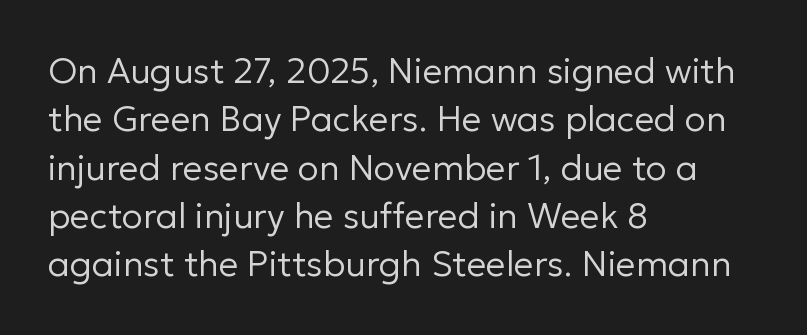
Each letter keeps its own natural width here, so spacing adapts to shape. The space beneath each line is pristine and unruled. Does extra space separate the letters? No, they use regular spacing. The axis of the letterforms is exactly vertical.
